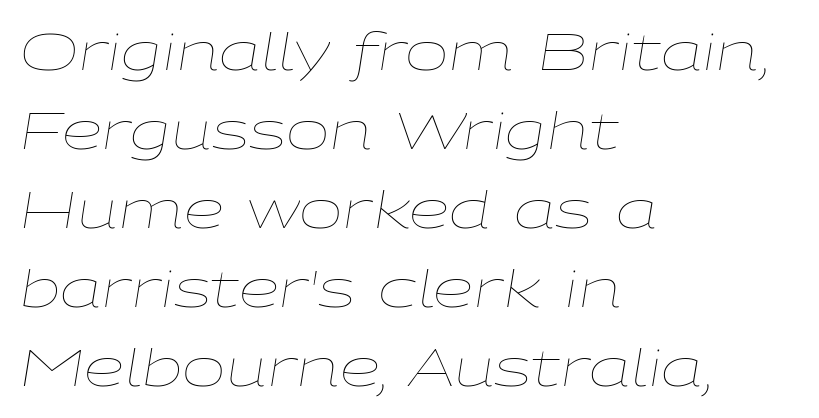
{"italic": "yes", "lean": "right", "slant_degrees": 9, "bold": "no", "weight": "thin", "width": "wide", "stroke_contrast": "low", "x_height": "medium", "monospaced": "no", "underline": "no", "align": "left", "line_spacing": "normal", "line_spacing_ratio": 1.52, "letter_spacing": "normal", "letter_spacing_em": 0.0, "glyph_px": 52}
